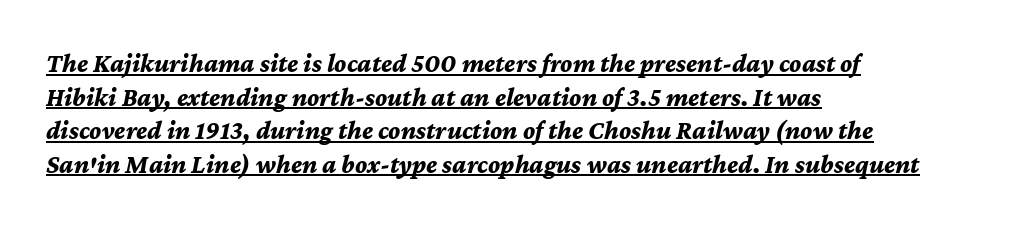
{"italic": "yes", "lean": "right", "slant_degrees": 12, "bold": "yes", "underline": "yes", "align": "left", "line_spacing": "normal", "line_spacing_ratio": 1.29, "letter_spacing": "normal", "letter_spacing_em": 0.0, "glyph_px": 26}
